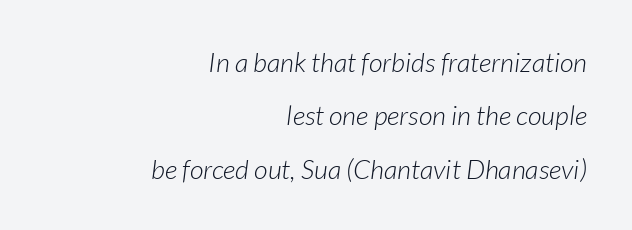
Line ends are locked; line starts wander. Tracking value appears to be zero — textbook default spacing. Underline: absent. The line-height multiplier appears high, well above default.
